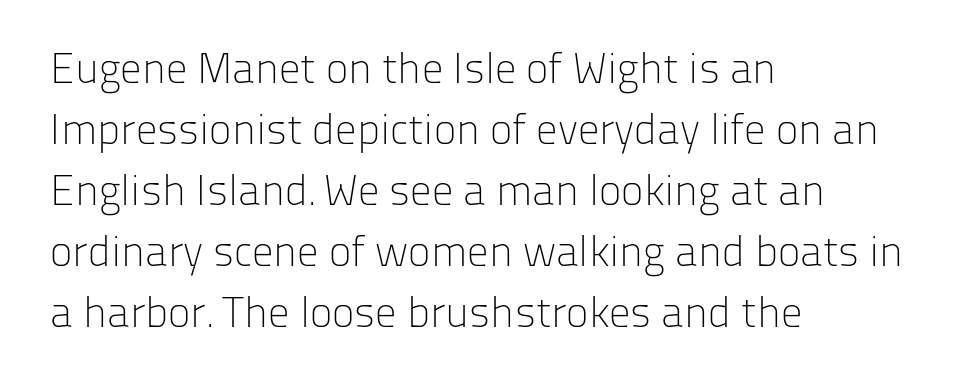
The image shows 43 px light sans-serif type, upright; set left-aligned, normal line spacing (1.42x), normal letter spacing, not underlined; low stroke contrast and a medium x-height.
